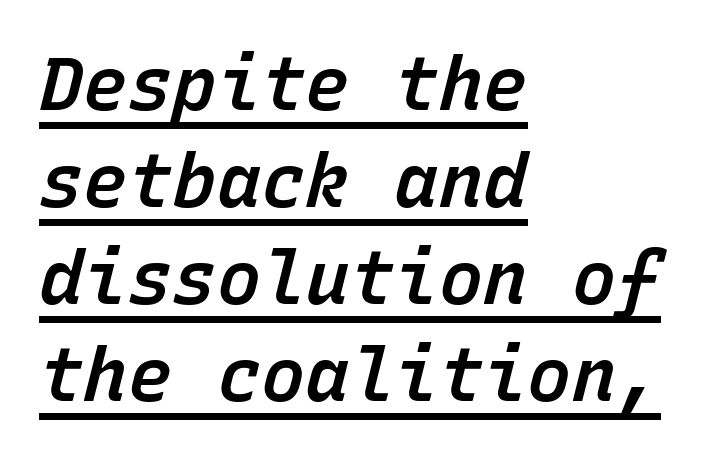
{"italic": "yes", "lean": "right", "slant_degrees": 15, "bold": "semi", "weight": "semibold", "width": "normal", "stroke_contrast": "low", "x_height": "medium", "monospaced": "yes", "underline": "yes", "align": "left", "line_spacing": "normal", "line_spacing_ratio": 1.31, "letter_spacing": "normal", "letter_spacing_em": 0.0, "glyph_px": 74}
